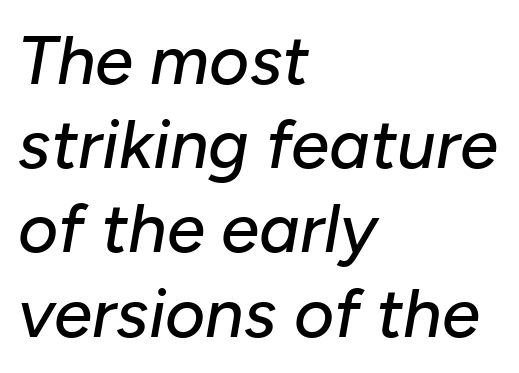
The image shows 69 px text type, italic (leaning right); set left-aligned, line spacing 1.22x, normal letter spacing, not underlined; low stroke contrast and a medium x-height.
